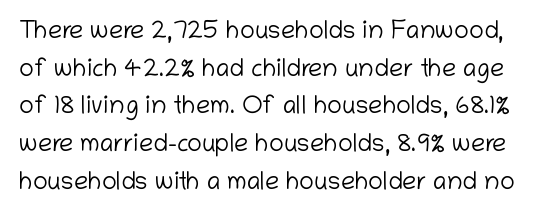
{"italic": "no", "bold": "no", "underline": "no", "line_spacing": "normal", "line_spacing_ratio": 1.51, "letter_spacing": "normal", "letter_spacing_em": 0.0, "glyph_px": 25}
